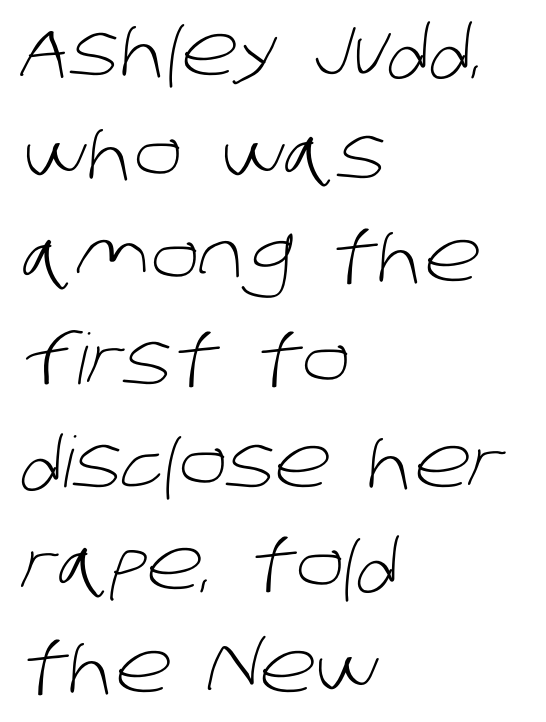
The space beneath each line is pristine and unruled. The line texture is even and compact thanks to regular tracking. The line-height multiplier appears to be the usual default. The ragged edge is on the right, which tells us the setting is flush left. Compared with a typical body face, this is equally light or lighter still.
